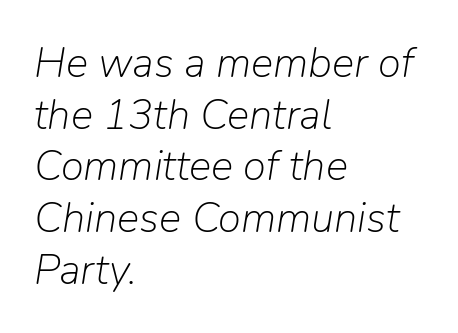
{"italic": "yes", "lean": "right", "slant_degrees": 9, "bold": "no", "weight": "light", "width": "normal", "stroke_contrast": "low", "x_height": "medium", "monospaced": "no", "underline": "no", "align": "left", "line_spacing_ratio": 1.23, "letter_spacing": "normal", "letter_spacing_em": 0.0, "glyph_px": 42}
